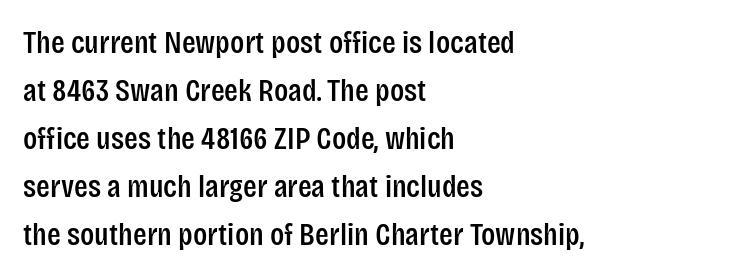
Q: Is the text italic (slanted)? A: No, it is upright.
Q: Is the typeface a serif or a sans-serif typeface? A: Sans-serif.
Q: Is the text underlined? A: No.
Q: How is the paragraph aligned? A: Left-aligned.
Q: Is the spacing between letters normal or unusually wide? A: Normal.
Q: Is the spacing between lines tight, normal or loose? A: Normal.
Q: Width (condensed, normal, or wide)? A: Condensed.
Q: Stroke contrast? A: Low.
Q: x-height? A: Large.
Q: Monospaced? A: No.
